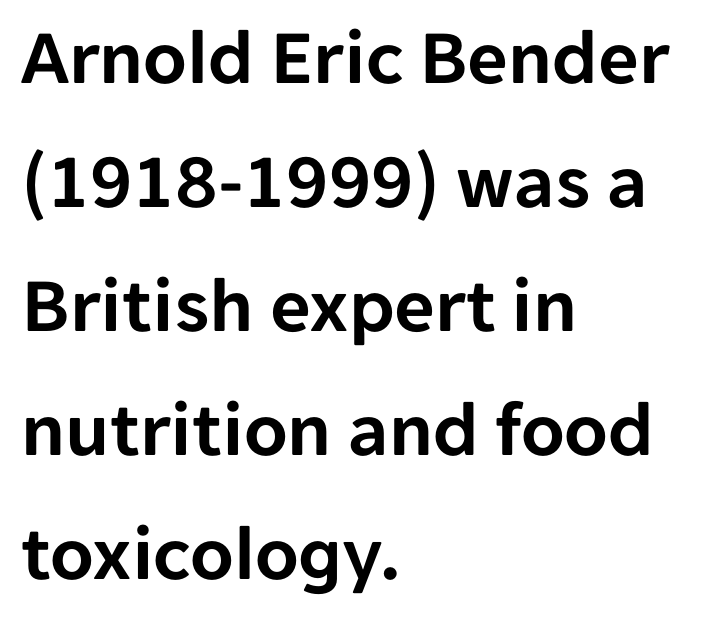
Is the letter spacing exaggerated? No — it looks like the ordinary default. If you drew a ruler down the left edge, every line would touch it. No feet cap the strokes, marking this as sans-serif type. Regarding leading, the lines here are spaced in the standard way. No italicization has been applied; the sample stays upright. Each row of text sits above clean, open space.
